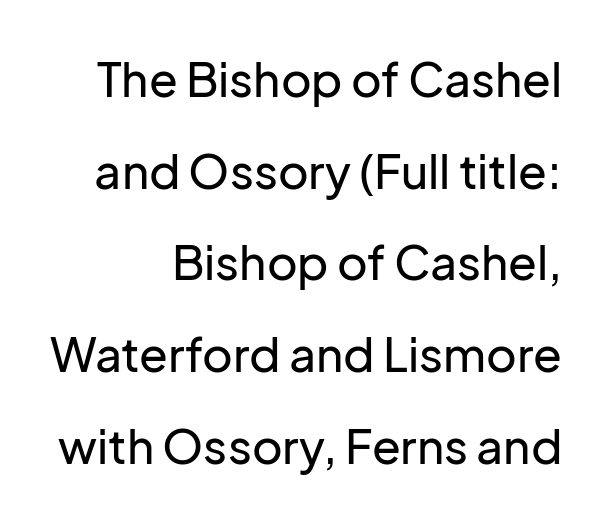
{"serif": "no", "italic": "no", "width": "normal", "stroke_contrast": "low", "x_height": "medium", "monospaced": "no", "underline": "no", "align": "right", "line_spacing": "loose", "line_spacing_ratio": 1.95, "letter_spacing": "normal", "letter_spacing_em": 0.0, "glyph_px": 47}
